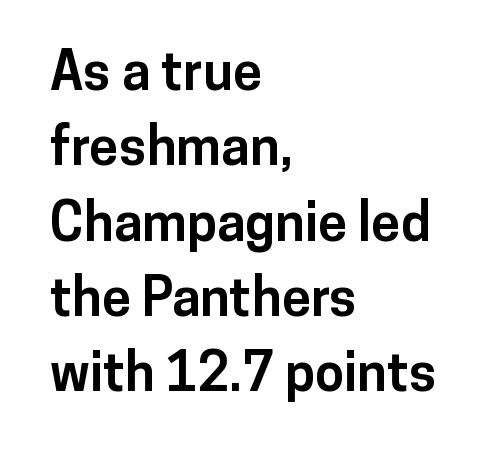
Does the leading feel generous? No, just average. Rule under the text: the space is simply empty. The letters advance in unequal steps, a hallmark of proportional type. You can tell it's not italic because the verticals are truly vertical. Examine the stroke ends and you'll find no serifs.
